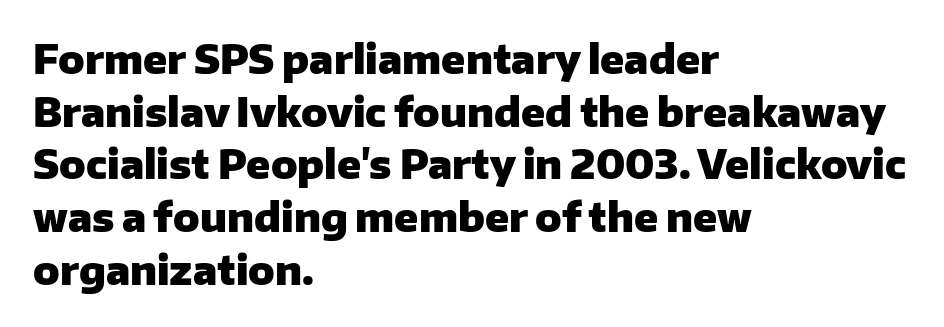
Q: Is the text bold? A: Yes.
Q: Is the text italic (slanted)? A: No, it is upright.
Q: Is the typeface a serif or a sans-serif typeface? A: Sans-serif.
Q: Is the text underlined? A: No.
Q: How is the paragraph aligned? A: Left-aligned.
Q: Is the spacing between letters normal or unusually wide? A: Normal.
Q: Is the spacing between lines tight, normal or loose? A: Normal.
Q: Width (condensed, normal, or wide)? A: Normal.
Q: Stroke contrast? A: Low.
Q: x-height? A: Medium.
Q: Monospaced? A: No.
